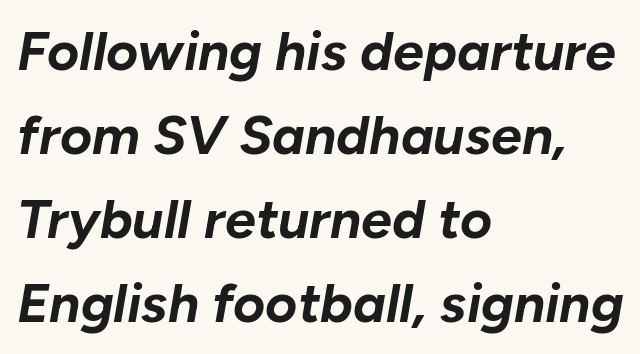
Q: Is the text bold? A: Yes.
Q: Is the text italic (slanted)? A: Yes, it leans right by about 10 degrees.
Q: Is the text underlined? A: No.
Q: How is the paragraph aligned? A: Left-aligned.
Q: Is the spacing between letters normal or unusually wide? A: Normal.
Q: Is the spacing between lines tight, normal or loose? A: Normal.
Q: Width (condensed, normal, or wide)? A: Normal.
Q: Stroke contrast? A: Low.
Q: x-height? A: Medium.
Q: Monospaced? A: No.
